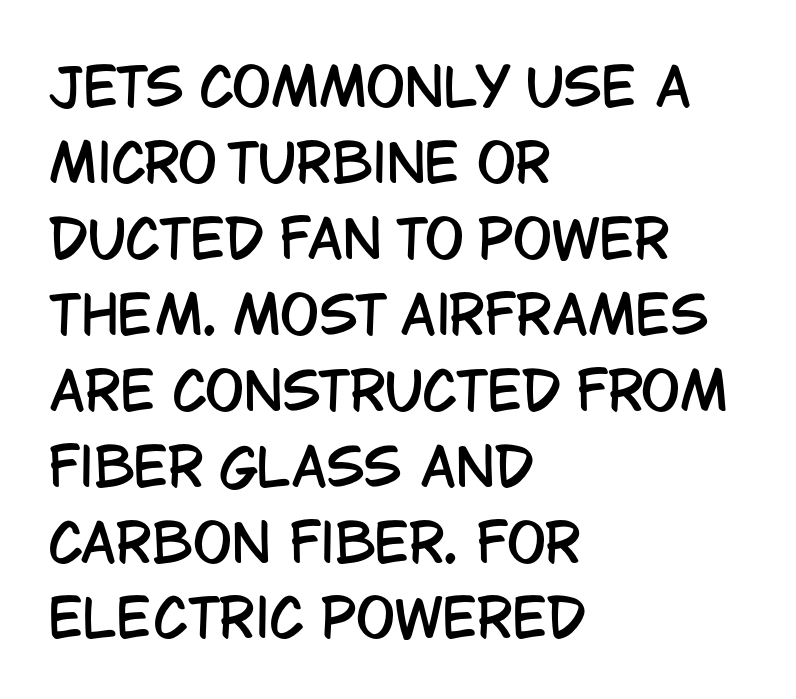
{"serif": "no", "italic": "no", "width": "condensed", "stroke_contrast": "low", "x_height": "large", "monospaced": "no", "underline": "no", "align": "left", "line_spacing": "normal", "line_spacing_ratio": 1.46, "letter_spacing": "normal", "letter_spacing_em": 0.0, "glyph_px": 52}
